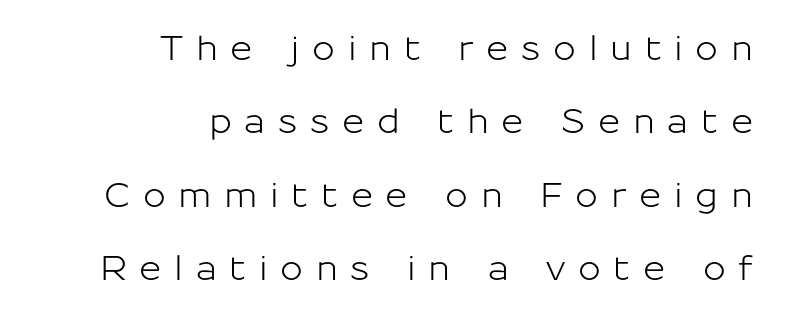
{"serif": "no", "italic": "no", "width": "normal", "stroke_contrast": "low", "x_height": "medium", "monospaced": "no", "underline": "no", "align": "right", "line_spacing": "loose", "line_spacing_ratio": 2.16, "letter_spacing": "wide", "letter_spacing_em": 0.37, "glyph_px": 34}
